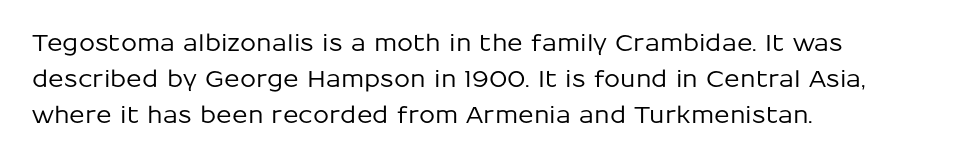
The passage shown has conventional tracking throughout. The axis of the letterforms is exactly vertical. In CSS terms this would be text-align: left. The area under the type is left untouched.
